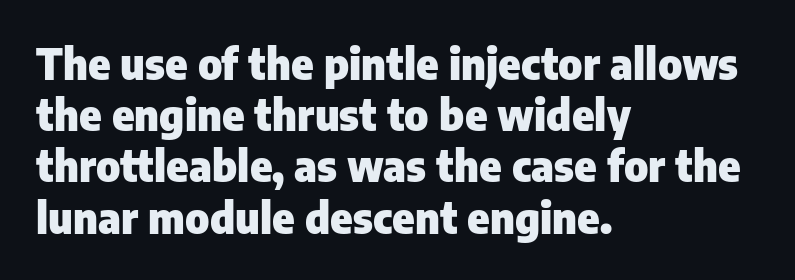
{"serif": "no", "italic": "no", "bold": "yes", "weight": "heavy", "width": "normal", "stroke_contrast": "low", "x_height": "medium", "monospaced": "no", "underline": "no", "align": "left", "line_spacing_ratio": 1.22, "letter_spacing": "normal", "letter_spacing_em": 0.0, "glyph_px": 42}
